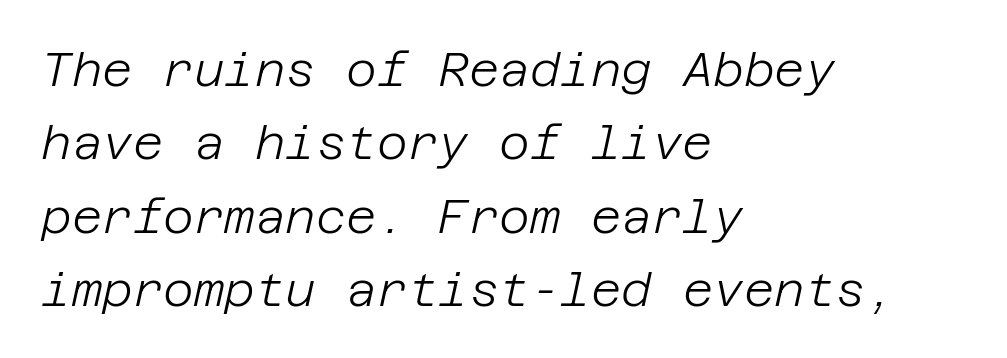
{"italic": "yes", "lean": "right", "slant_degrees": 12, "bold": "no", "weight": "light", "width": "normal", "stroke_contrast": "low", "x_height": "large", "underline": "no", "align": "left", "line_spacing": "normal", "line_spacing_ratio": 1.56, "letter_spacing": "normal", "letter_spacing_em": 0.0, "glyph_px": 47}
